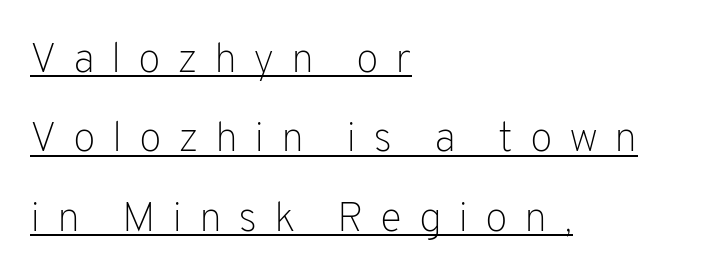
Looks like regular typesetting: each glyph gets only the width it needs. A typographer would call this underscored text. Is there any slant? The stems are plumb. Between one letter and the next there's a generous, obvious gap. The setting favours the left margin, as ordinary paragraphs usually do. Heft: none added — not bold.
